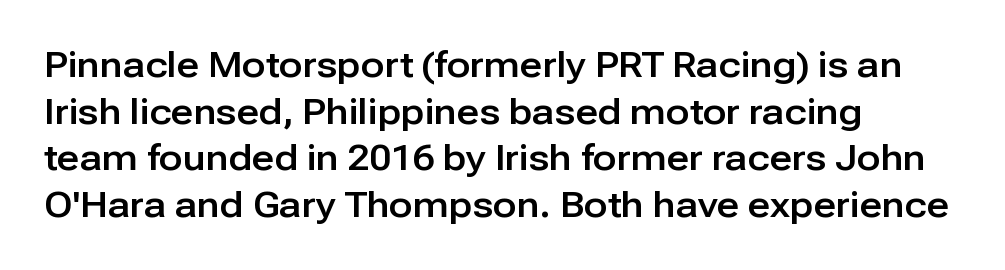
The image shows 35 px sans-serif type, upright; set left-aligned, normal line spacing (1.33x), normal letter spacing, not underlined; low stroke contrast and a medium x-height.
